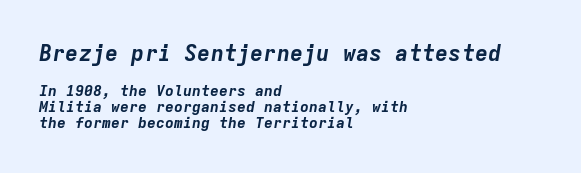
Strong, thick strokes mark this as bold type. Check the space under the baseline: it is left empty. In this sample the first text group is rendered at the bigger scale. The typesetter chose a ragged-right arrangement here. Summary of vertical rhythm: compact, with narrow interline spacing.
